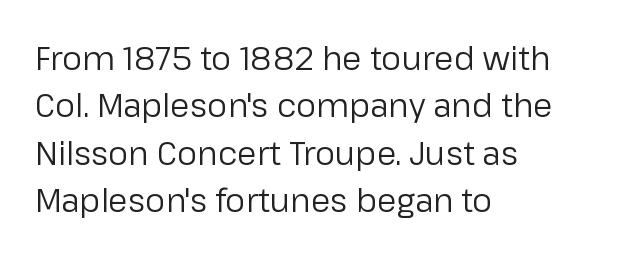
Q: Is the text bold? A: No.
Q: Is the text italic (slanted)? A: No, it is upright.
Q: Is the typeface a serif or a sans-serif typeface? A: Sans-serif.
Q: Is the text underlined? A: No.
Q: How is the paragraph aligned? A: Left-aligned.
Q: Is the spacing between letters normal or unusually wide? A: Normal.
Q: Is the spacing between lines tight, normal or loose? A: Normal.
Q: Width (condensed, normal, or wide)? A: Normal.
Q: Stroke contrast? A: Low.
Q: x-height? A: Medium.
Q: Monospaced? A: No.
